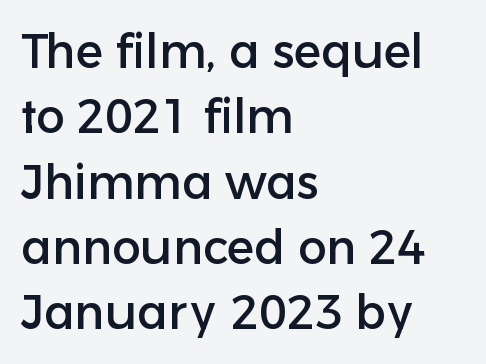
Q: Is the text italic (slanted)? A: No, it is upright.
Q: Is the typeface a serif or a sans-serif typeface? A: Sans-serif.
Q: Is the text underlined? A: No.
Q: How is the paragraph aligned? A: Left-aligned.
Q: Is the spacing between letters normal or unusually wide? A: Normal.
Q: Is the spacing between lines tight, normal or loose? A: Normal.
Q: Width (condensed, normal, or wide)? A: Normal.
Q: Stroke contrast? A: Low.
Q: x-height? A: Medium.
Q: Monospaced? A: No.
